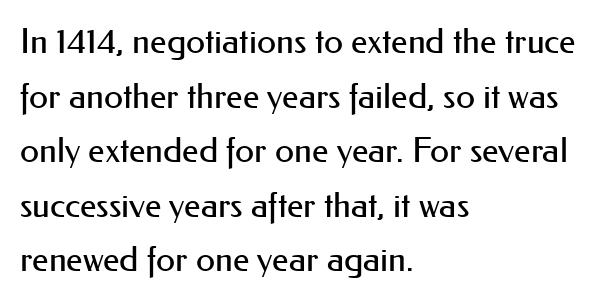
{"serif": "no", "italic": "no", "bold": "no", "weight": "regular", "width": "normal", "stroke_contrast": "medium", "x_height": "small", "monospaced": "no", "underline": "no", "align": "left", "line_spacing": "normal", "line_spacing_ratio": 1.56, "letter_spacing": "normal", "letter_spacing_em": 0.0, "glyph_px": 35}
